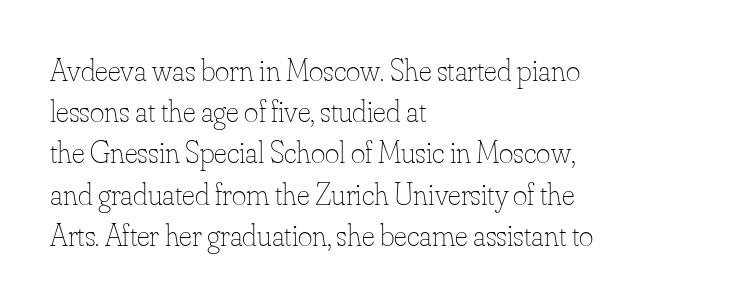
The image shows 31 px thin type, upright; set left-aligned, normal line spacing (1.33x), normal letter spacing, not underlined; low stroke contrast and a small x-height.
